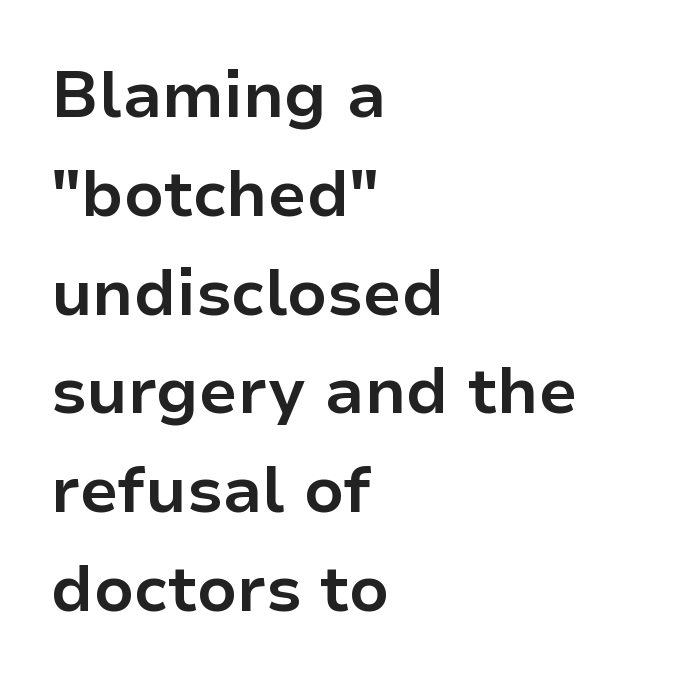
The image shows 65 px bold sans-serif type, upright; set left-aligned, normal line spacing (1.52x), normal letter spacing, not underlined; low stroke contrast and a medium x-height.
